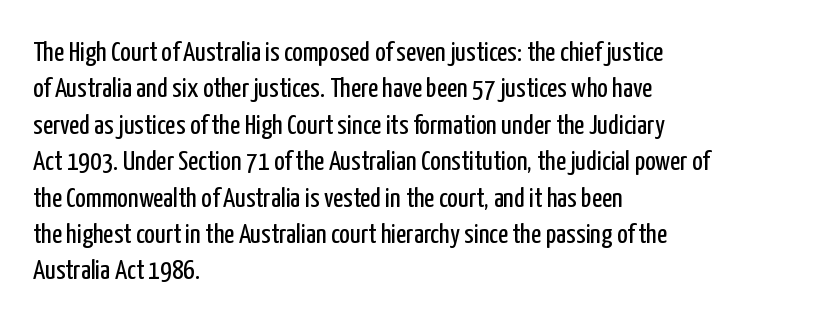
Weight class: somewhere from thin through regular. The paragraph has a hard left edge and a soft right edge. In terms of posture, this sample is upright. You can tell from the bare stems that sans-serif type was used.
